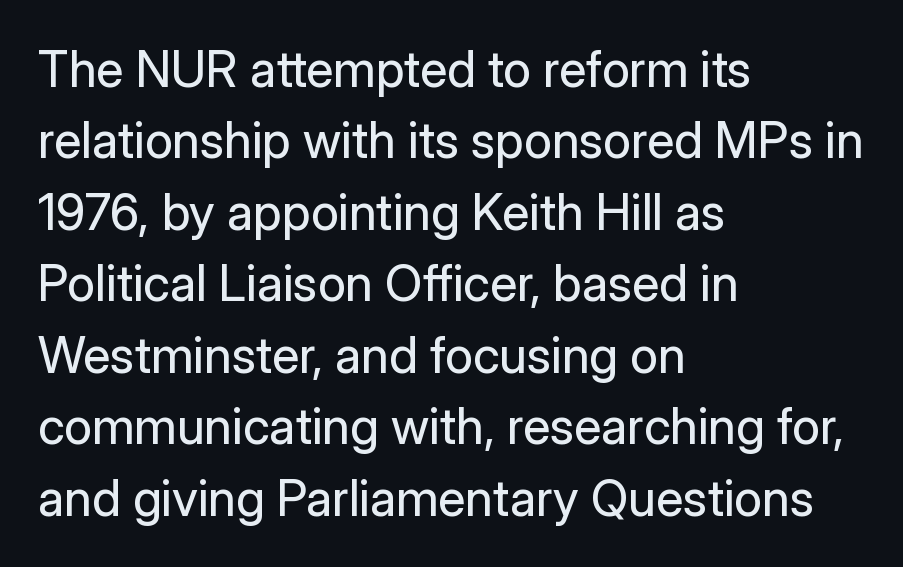
The image shows 50 px regular-weight sans-serif type, upright; set left-aligned, normal line spacing (1.43x), normal letter spacing, not underlined; low stroke contrast and a medium x-height.
